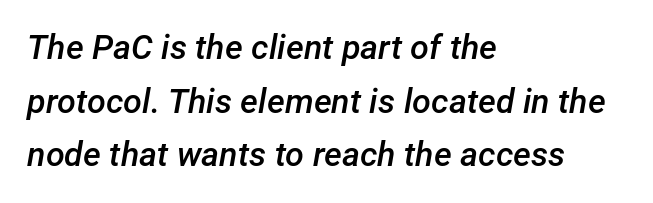
Q: Is the text bold? A: Semi-bold.
Q: Is the text italic (slanted)? A: Yes, it leans right by about 12 degrees.
Q: Is the text underlined? A: No.
Q: How is the paragraph aligned? A: Left-aligned.
Q: Is the spacing between letters normal or unusually wide? A: Normal.
Q: Is the spacing between lines tight, normal or loose? A: Normal.
Q: Width (condensed, normal, or wide)? A: Normal.
Q: Stroke contrast? A: Low.
Q: x-height? A: Medium.
Q: Monospaced? A: No.
